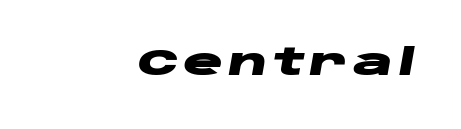
Q: Is the text bold? A: Yes.
Q: Is the text italic (slanted)? A: Yes, it leans right by about 10 degrees.
Q: Is the text underlined? A: No.
Q: How is the paragraph aligned? A: Right-aligned.
Q: Width (condensed, normal, or wide)? A: Wide.
Q: Stroke contrast? A: Low.
Q: x-height? A: Large.
Q: Monospaced? A: No.
